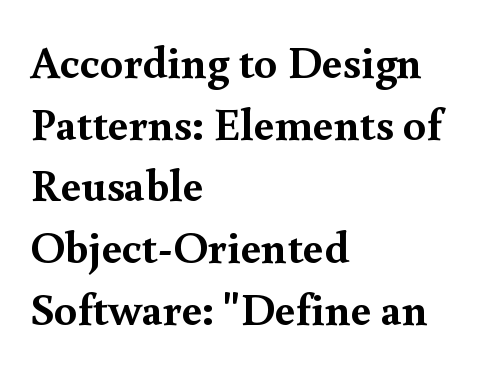
The image shows 46 px semibold serif type, upright; set left-aligned, normal line spacing (1.34x), normal letter spacing, not underlined; a small x-height.
